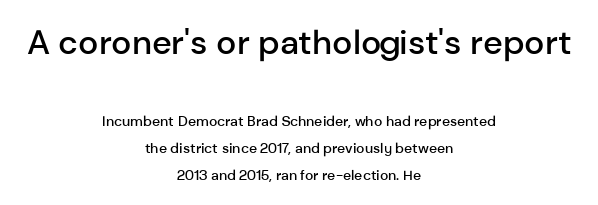
Stroke terminals: plain, sans-serif. Each new line begins a long way beneath the previous one. Posture: vertical. Each word holds together tightly as a unit, with standard inter-letter gaps.
